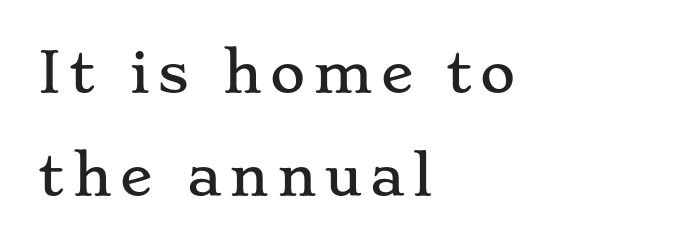
The image shows 54 px wide serif type, upright; set left-aligned, loose line spacing (1.91x), not underlined; low stroke contrast and a small x-height.
